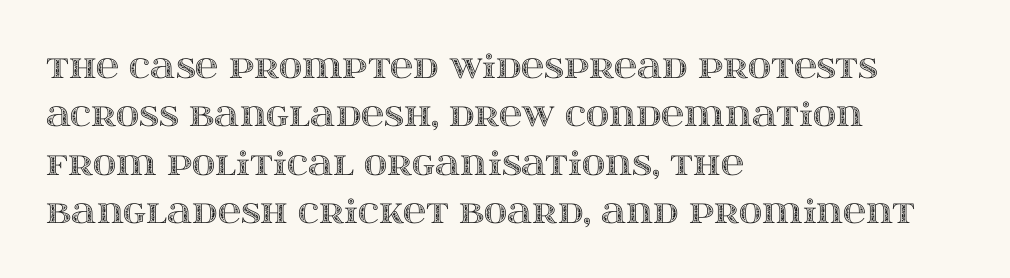
Q: Is the text italic (slanted)? A: No, it is upright.
Q: Is the text underlined? A: No.
Q: How is the paragraph aligned? A: Left-aligned.
Q: Is the spacing between letters normal or unusually wide? A: Normal.
Q: Is the spacing between lines tight, normal or loose? A: Normal.
Q: Width (condensed, normal, or wide)? A: Wide.
Q: x-height? A: Large.
Q: Monospaced? A: No.
